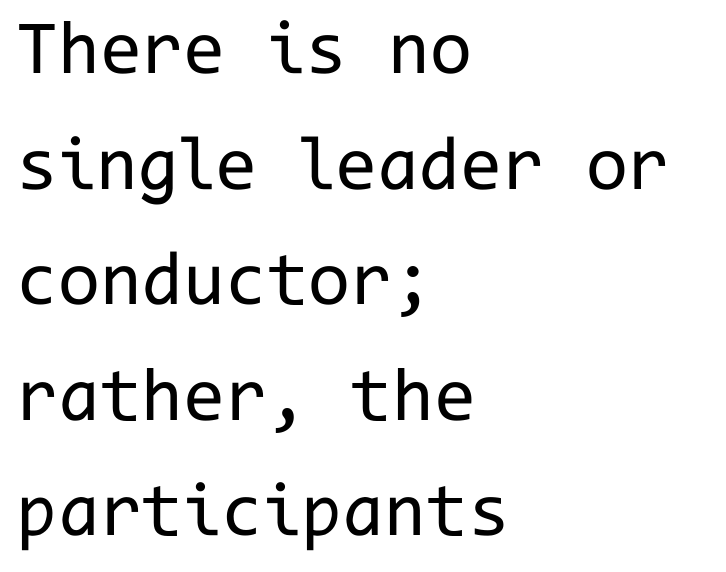
Baseline-to-baseline distance is the conventional proportion of letter height. A typesetter would call this monospace, since all characters share one set width. Underline: absent. The horizontal fit of the characters is conventional and even. The paragraph shown leans on its left margin. Posture: straight, roman, zero tilt.
